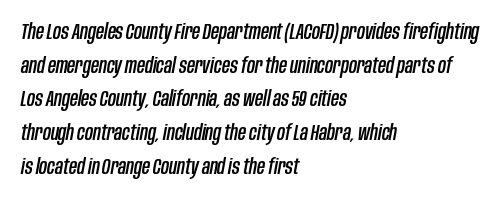
The image shows 22 px text type, italic (leaning right); set left-aligned, normal line spacing (1.53x), normal letter spacing, not underlined.
